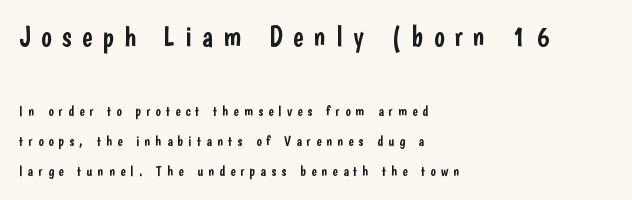
The image shows 28 px condensed sans-serif type, upright; set left-aligned, loose line spacing (2.16x), unusually wide letter spacing (+0.37 em), not underlined; the first (top) block is 2.0x larger; low stroke contrast and a medium x-height.
